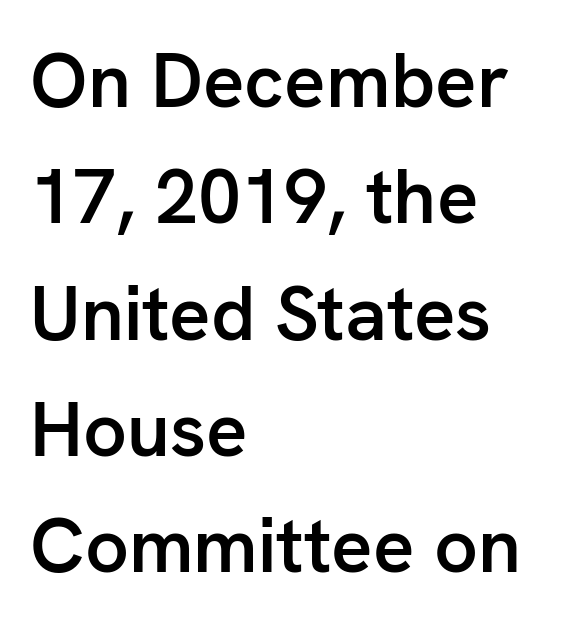
Q: Is the text bold? A: Semi-bold.
Q: Is the text italic (slanted)? A: No, it is upright.
Q: Is the typeface a serif or a sans-serif typeface? A: Sans-serif.
Q: Is the text underlined? A: No.
Q: How is the paragraph aligned? A: Left-aligned.
Q: Is the spacing between letters normal or unusually wide? A: Normal.
Q: Is the spacing between lines tight, normal or loose? A: Normal.
Q: Width (condensed, normal, or wide)? A: Normal.
Q: Stroke contrast? A: Low.
Q: x-height? A: Medium.
Q: Monospaced? A: No.
